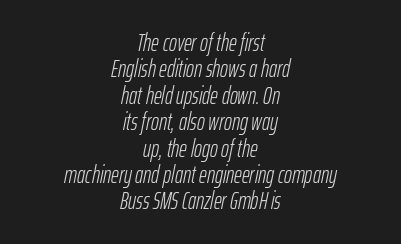
The image shows 24 px text type, italic (leaning right); set centered, tight line spacing (1.1x), normal letter spacing, not underlined.
